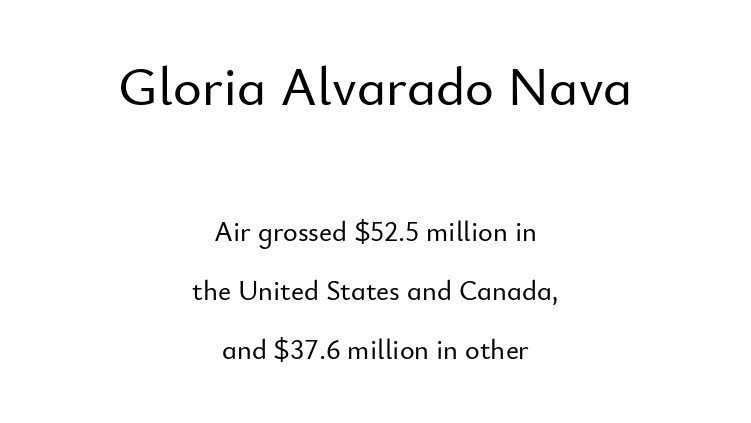
Q: Is the text italic (slanted)? A: No, it is upright.
Q: Is the typeface a serif or a sans-serif typeface? A: Sans-serif.
Q: Is the text underlined? A: No.
Q: How is the paragraph aligned? A: Centered.
Q: Is the spacing between letters normal or unusually wide? A: Normal.
Q: Is the spacing between lines tight, normal or loose? A: Loose.
Q: Which block of text is set in a larger size, the first (top) or the second (bottom)? A: The first (top) one.
Q: Width (condensed, normal, or wide)? A: Normal.
Q: Stroke contrast? A: Low.
Q: x-height? A: Small.
Q: Monospaced? A: No.
